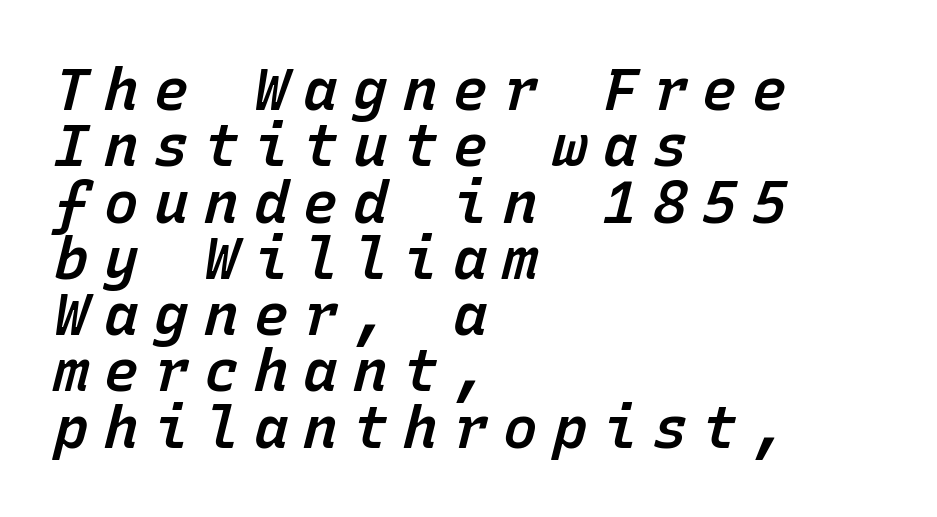
{"italic": "yes", "lean": "right", "slant_degrees": 15, "bold": "semi", "weight": "semibold", "width": "normal", "stroke_contrast": "low", "x_height": "medium", "monospaced": "yes", "underline": "no", "align": "left", "line_spacing": "tight", "line_spacing_ratio": 0.97, "letter_spacing": "wide", "letter_spacing_em": 0.26, "glyph_px": 58}
